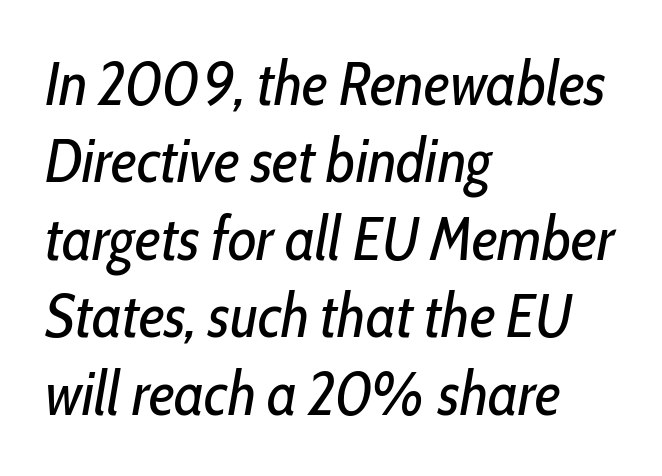
The rendering uses a moderate line-height, typical for paragraphs. Glance below the letters and you will spot only blank space. Caption: face not bold, strokes unweighted. In terms of posture, this sample is oblique.
